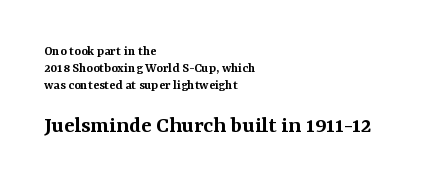
The image shows 24 px text type, upright; set left-aligned, line spacing 1.21x, normal letter spacing, not underlined; the second (bottom) block is 1.71x larger.
